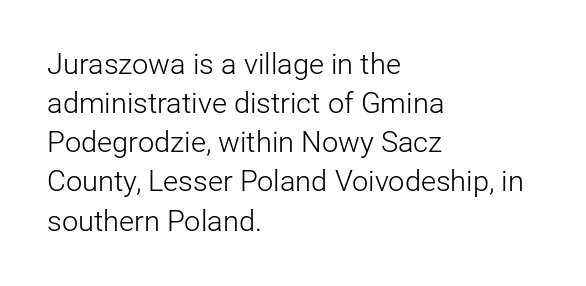
Q: Is the text bold? A: No.
Q: Is the text italic (slanted)? A: No, it is upright.
Q: Is the typeface a serif or a sans-serif typeface? A: Sans-serif.
Q: Is the text underlined? A: No.
Q: How is the paragraph aligned? A: Left-aligned.
Q: Is the spacing between letters normal or unusually wide? A: Normal.
Q: Is the spacing between lines tight, normal or loose? A: Normal.
Q: Width (condensed, normal, or wide)? A: Normal.
Q: Stroke contrast? A: Low.
Q: x-height? A: Medium.
Q: Monospaced? A: No.
